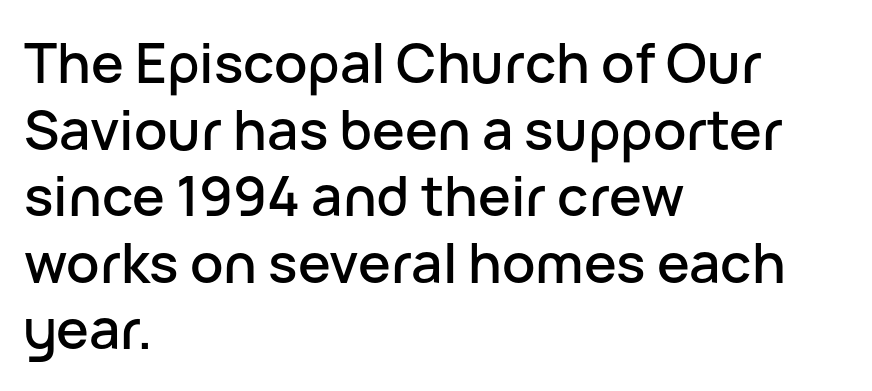
Q: Is the text italic (slanted)? A: No, it is upright.
Q: Is the typeface a serif or a sans-serif typeface? A: Sans-serif.
Q: Is the text underlined? A: No.
Q: How is the paragraph aligned? A: Left-aligned.
Q: Is the spacing between letters normal or unusually wide? A: Normal.
Q: Width (condensed, normal, or wide)? A: Normal.
Q: Stroke contrast? A: Low.
Q: x-height? A: Medium.
Q: Monospaced? A: No.
